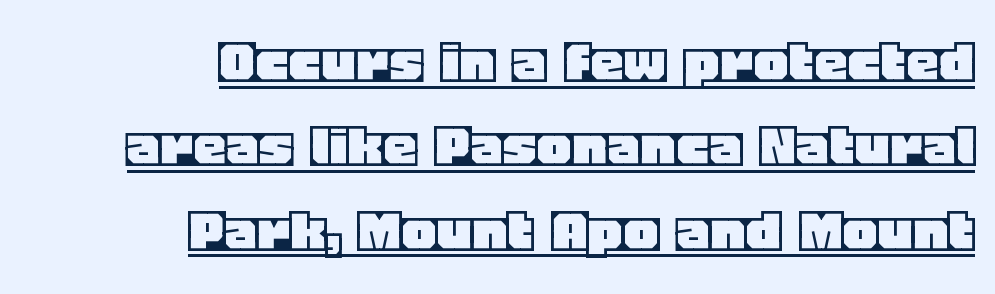
The image shows 67 px text type, upright; set right-aligned, normal line spacing (1.26x), normal letter spacing, underlined; a large x-height.
